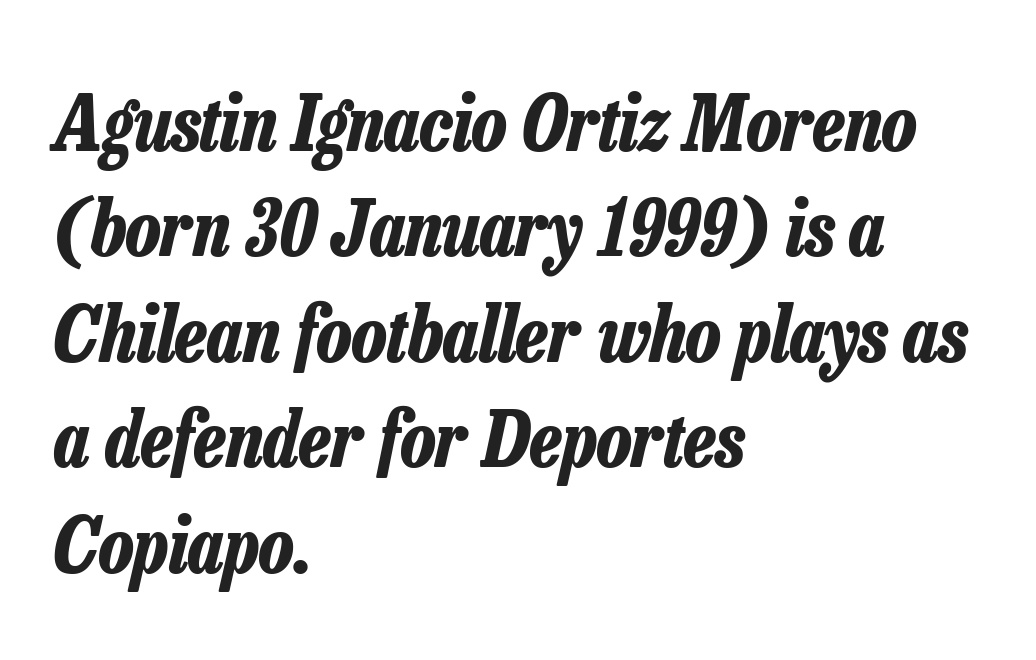
Q: Is the text bold? A: Yes.
Q: Is the text italic (slanted)? A: Yes, it leans right by about 13 degrees.
Q: Is the text underlined? A: No.
Q: How is the paragraph aligned? A: Left-aligned.
Q: Is the spacing between letters normal or unusually wide? A: Normal.
Q: Is the spacing between lines tight, normal or loose? A: Normal.
Q: Width (condensed, normal, or wide)? A: Condensed.
Q: Stroke contrast? A: Low.
Q: x-height? A: Medium.
Q: Monospaced? A: No.
